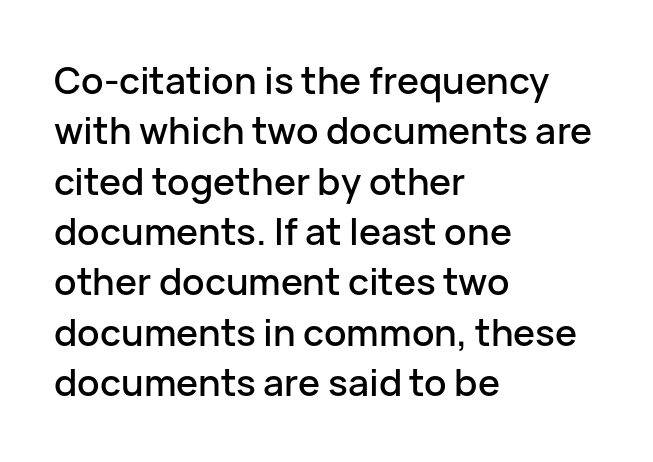
The image shows 37 px sans-serif type, upright; set left-aligned, normal line spacing (1.36x), normal letter spacing, not underlined; low stroke contrast and a medium x-height.
